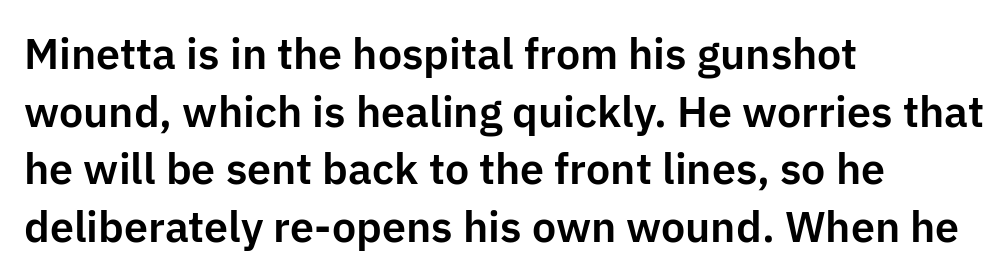
Q: Is the text italic (slanted)? A: No, it is upright.
Q: Is the typeface a serif or a sans-serif typeface? A: Sans-serif.
Q: Is the text underlined? A: No.
Q: How is the paragraph aligned? A: Left-aligned.
Q: Is the spacing between letters normal or unusually wide? A: Normal.
Q: Is the spacing between lines tight, normal or loose? A: Normal.
Q: Width (condensed, normal, or wide)? A: Normal.
Q: Stroke contrast? A: Low.
Q: x-height? A: Medium.
Q: Monospaced? A: No.
